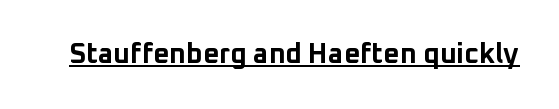
The image shows 28 px bold sans-serif type, upright; set normal letter spacing, underlined; low stroke contrast and a medium x-height.
